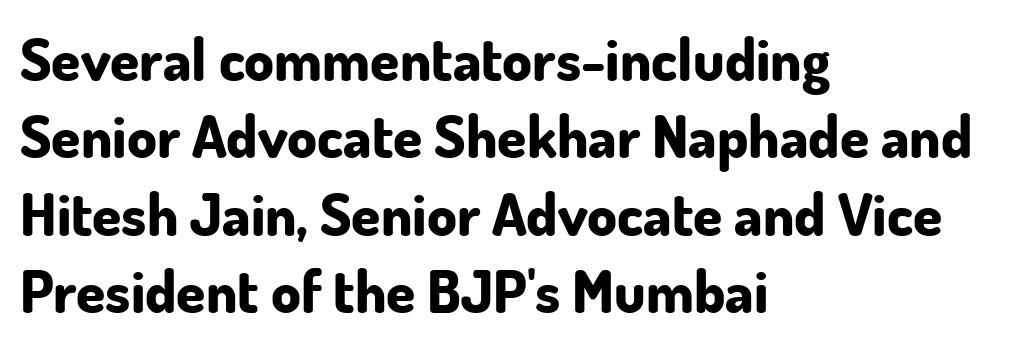
{"serif": "no", "italic": "no", "bold": "yes", "weight": "bold", "width": "normal", "stroke_contrast": "low", "x_height": "small", "monospaced": "no", "underline": "no", "align": "left", "line_spacing": "normal", "line_spacing_ratio": 1.31, "letter_spacing": "normal", "letter_spacing_em": 0.0, "glyph_px": 59}
